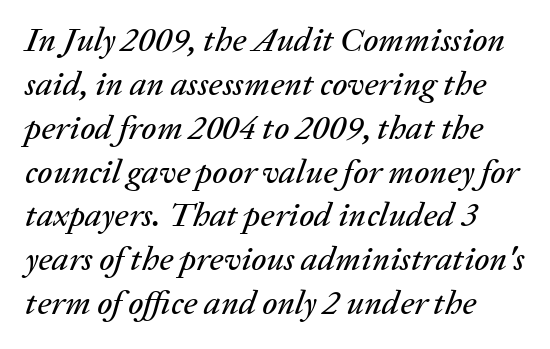
{"italic": "yes", "lean": "right", "slant_degrees": 20, "width": "normal", "stroke_contrast": "low", "x_height": "medium", "monospaced": "no", "underline": "no", "line_spacing": "normal", "line_spacing_ratio": 1.29, "letter_spacing": "normal", "letter_spacing_em": 0.0, "glyph_px": 34}
